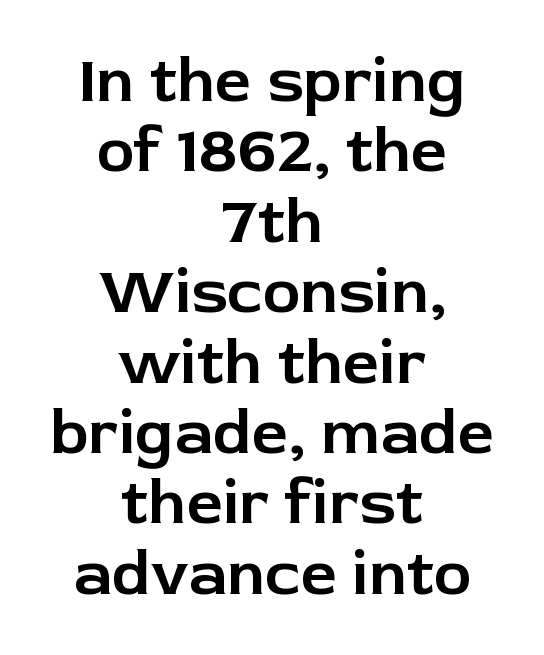
The image shows 64 px sans-serif type, upright; set centered, tight line spacing (1.1x), normal letter spacing, not underlined; low stroke contrast and a medium x-height.
